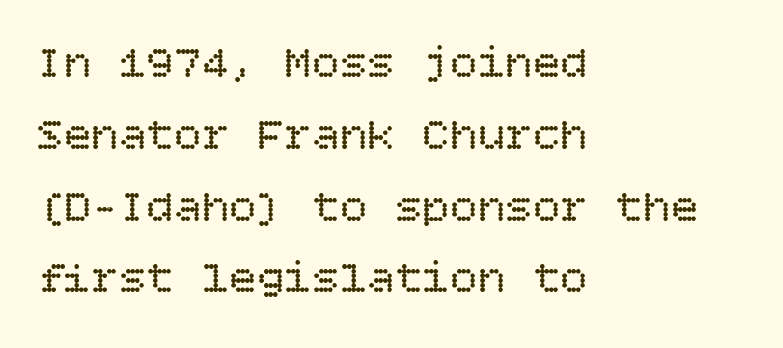
{"italic": "no", "bold": "no", "weight": "regular", "width": "normal", "stroke_contrast": "low", "x_height": "large", "underline": "no", "align": "left", "line_spacing": "normal", "line_spacing_ratio": 1.56, "letter_spacing": "normal", "letter_spacing_em": 0.0, "glyph_px": 46}
